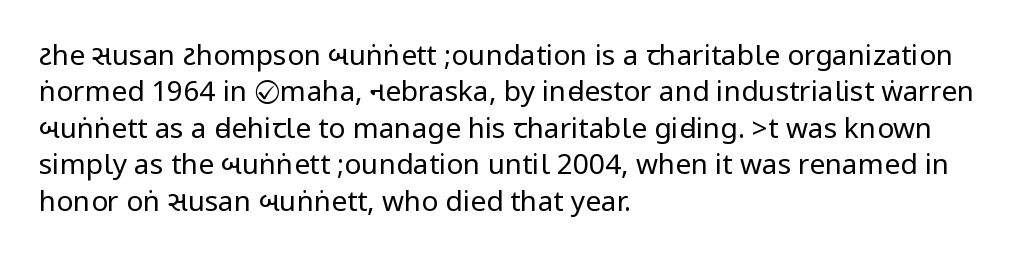
The rows are spaced the way most documents space them. Here the glyphs are tracked normally, forming tight word shapes. This is sans-serif lettering, the kind often seen on screens and signage. The specimen reads as upright at a glance. Stroke mass is kept to a normal reading level or below. No word sits above an underline.
